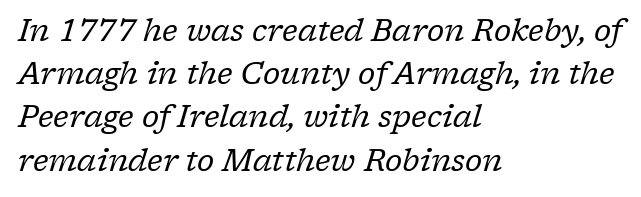
{"serif": "yes", "italic": "yes", "lean": "right", "slant_degrees": 17, "bold": "no", "weight": "regular", "width": "normal", "stroke_contrast": "low", "x_height": "medium", "monospaced": "no", "underline": "no", "align": "left", "line_spacing": "normal", "line_spacing_ratio": 1.44, "letter_spacing": "normal", "letter_spacing_em": 0.0, "glyph_px": 30}
